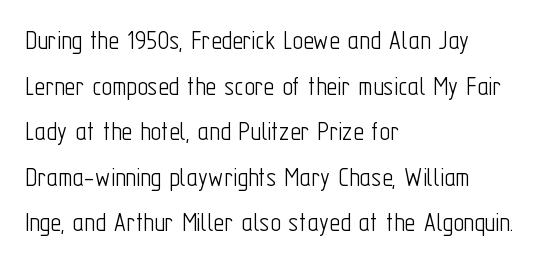
Q: Is the text bold? A: No.
Q: Is the text italic (slanted)? A: No, it is upright.
Q: Is the typeface a serif or a sans-serif typeface? A: Sans-serif.
Q: Is the text underlined? A: No.
Q: How is the paragraph aligned? A: Left-aligned.
Q: Is the spacing between letters normal or unusually wide? A: Normal.
Q: Is the spacing between lines tight, normal or loose? A: Normal.
Q: Width (condensed, normal, or wide)? A: Condensed.
Q: Stroke contrast? A: Low.
Q: x-height? A: Medium.
Q: Monospaced? A: No.
